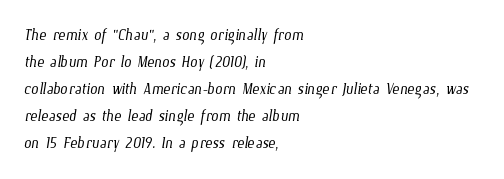
Q: Is the text bold? A: No.
Q: Is the text underlined? A: No.
Q: How is the paragraph aligned? A: Left-aligned.
Q: Is the spacing between letters normal or unusually wide? A: Normal.
Q: Is the spacing between lines tight, normal or loose? A: Normal.
